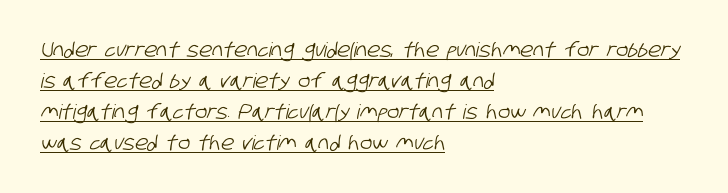
Q: Is the text underlined? A: Yes.
Q: How is the paragraph aligned? A: Left-aligned.
Q: Is the spacing between letters normal or unusually wide? A: Normal.
Q: Is the spacing between lines tight, normal or loose? A: Normal.
